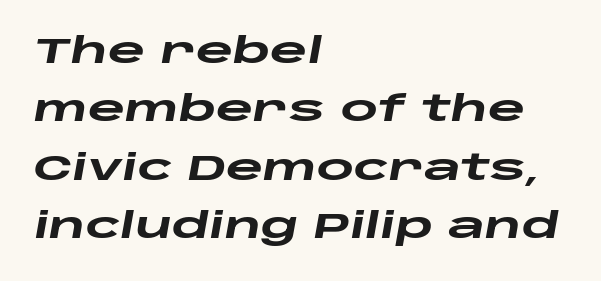
The rows are spaced the way most documents space them. What stands out about the letter spacing? Nothing — it is the standard amount. Short and long lines alike share a common starting point at left. Notice how the stems are inclined rather than vertical — that's the hallmark of italics.
